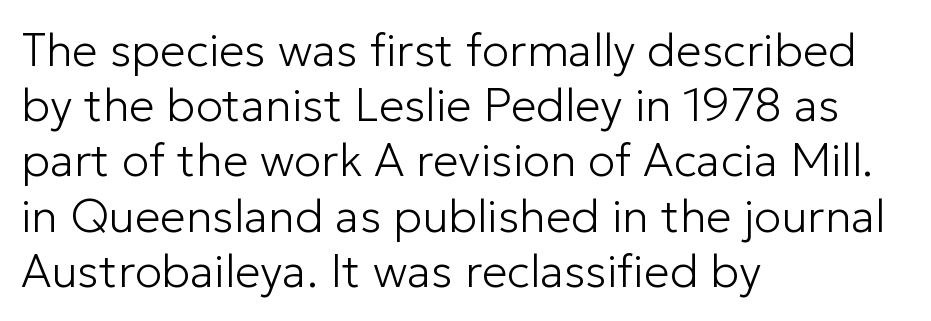
The image shows 46 px light sans-serif type, upright; set left-aligned, line spacing 1.2x, normal letter spacing, not underlined; low stroke contrast and a medium x-height.
